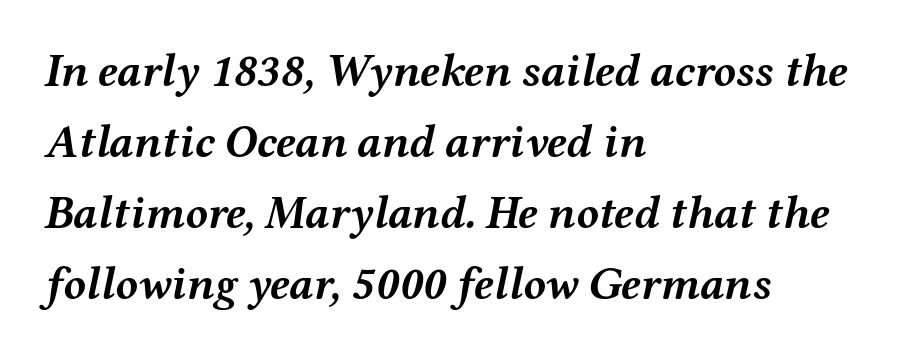
{"italic": "yes", "lean": "right", "slant_degrees": 12, "bold": "yes", "weight": "semibold", "width": "wide", "stroke_contrast": "medium", "x_height": "medium", "monospaced": "no", "underline": "no", "align": "left", "line_spacing": "normal", "line_spacing_ratio": 1.54, "letter_spacing": "normal", "letter_spacing_em": 0.0, "glyph_px": 46}
